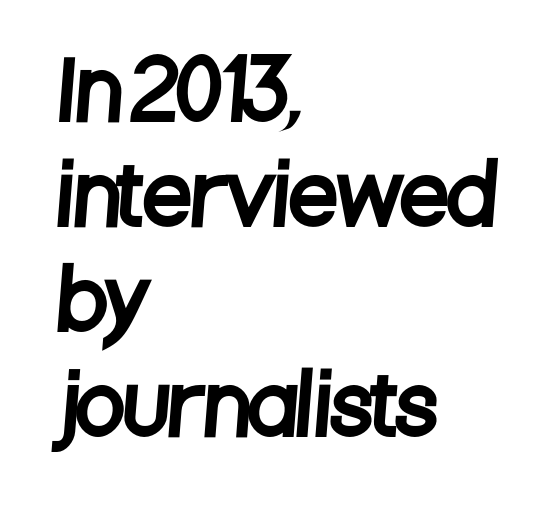
Font category for this specimen: sans-serif. Every row of glyphs begins at an identical x-position on the left. Is this a fixed-width face? No — the glyphs have proportional, varying widths. If you measured baseline to baseline, you'd find a middling distance. The face used here is rendered with its standard letterfit.
